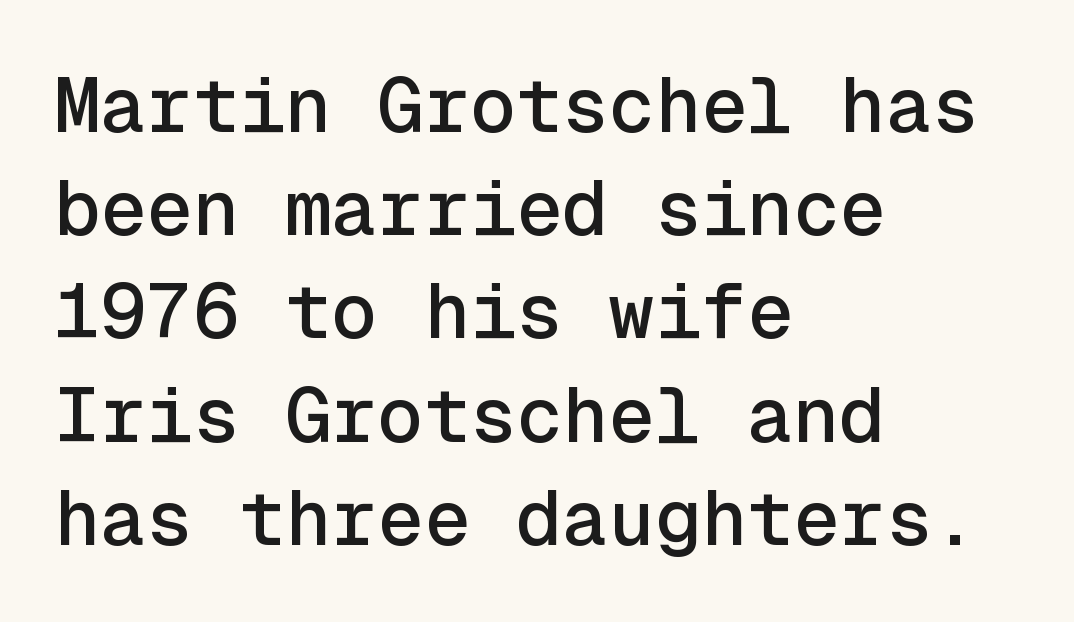
Q: Is the text italic (slanted)? A: No, it is upright.
Q: Is the typeface a serif or a sans-serif typeface? A: Sans-serif.
Q: Is the text underlined? A: No.
Q: How is the paragraph aligned? A: Left-aligned.
Q: Is the spacing between letters normal or unusually wide? A: Normal.
Q: Is the spacing between lines tight, normal or loose? A: Normal.
Q: Width (condensed, normal, or wide)? A: Normal.
Q: x-height? A: Medium.
Q: Monospaced? A: Yes.
